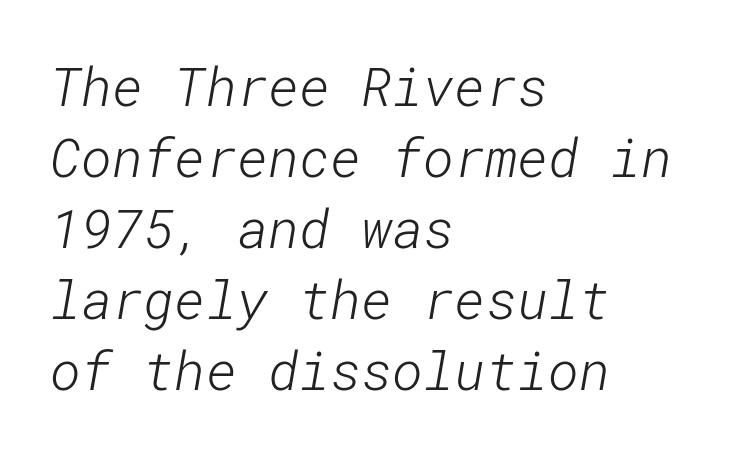
Horizontally, the lines are justified to the leading edge only. Vertical stems look standard width or narrower in stroke. The vertical gap from one line to the next is medium. Honestly, the letter spacing is just normal — you wouldn't notice it. The zone under the glyphs is completely vacant. Font category for this specimen: sans-serif.
